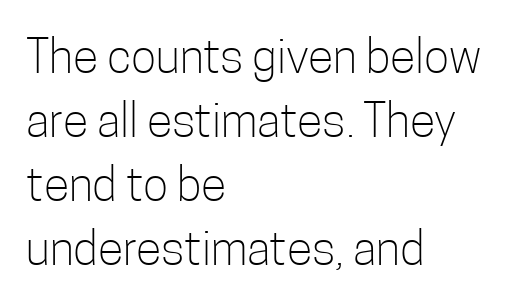
The image shows 47 px light, condensed sans-serif type, upright; set left-aligned, normal line spacing (1.36x), normal letter spacing, not underlined; low stroke contrast and a medium x-height.
